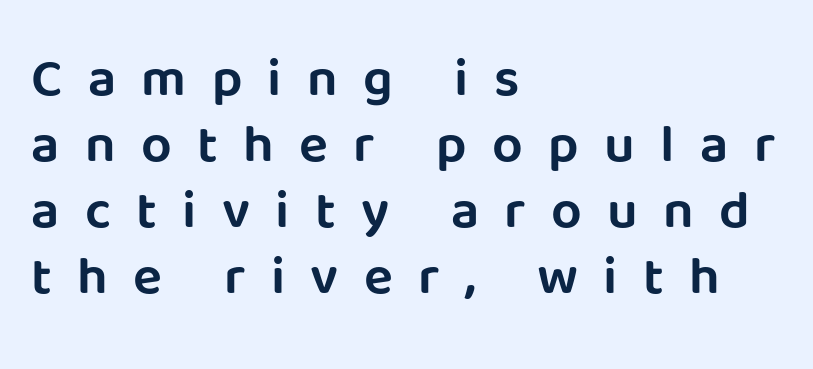
Unlike a traditional serif, this face leaves its strokes unadorned. If you drew a line through each stem, it would be perfectly vertical. Compared with a centered layout, this one pins lines to the left instead. Has an underline been added? It has not. The letterforms stand isolated, each surrounded by extra space.
